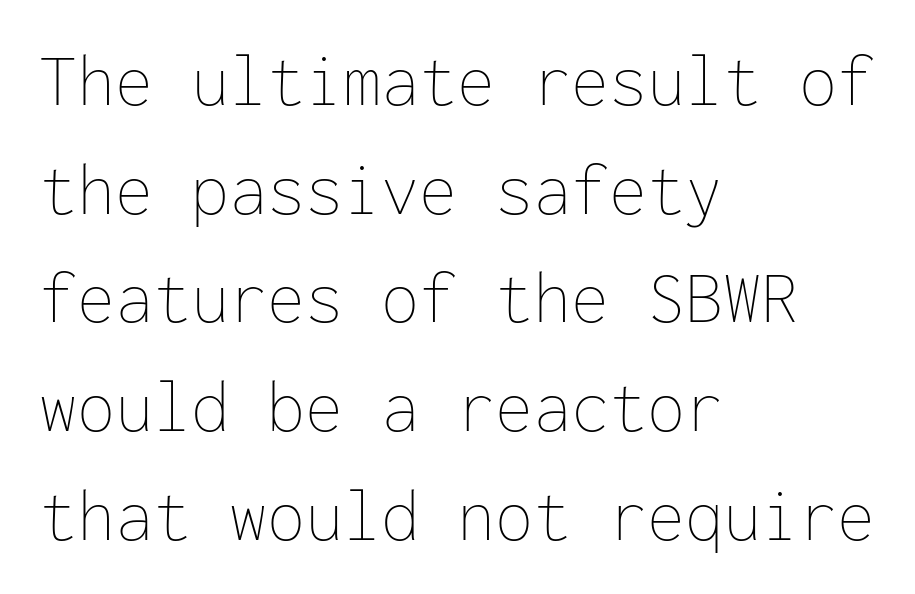
{"italic": "no", "bold": "no", "weight": "thin", "width": "normal", "stroke_contrast": "low", "x_height": "medium", "monospaced": "yes", "underline": "no", "align": "left", "line_spacing": "normal", "line_spacing_ratio": 1.43, "letter_spacing": "normal", "letter_spacing_em": 0.0, "glyph_px": 76}
